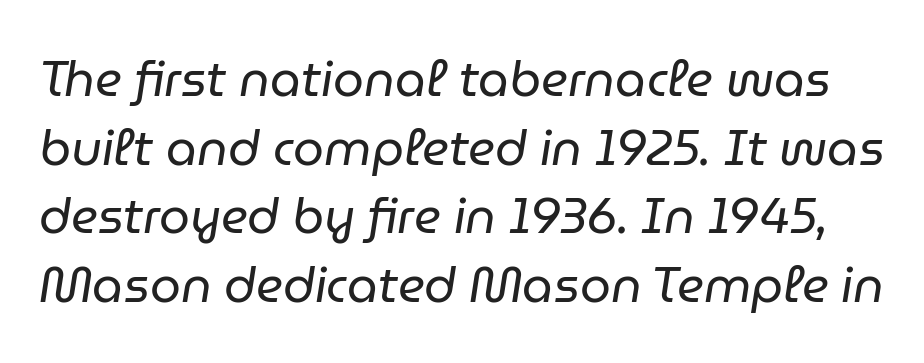
The image shows 49 px regular-weight type, italic (leaning right); set normal line spacing (1.4x), normal letter spacing, not underlined; low stroke contrast and a medium x-height.
